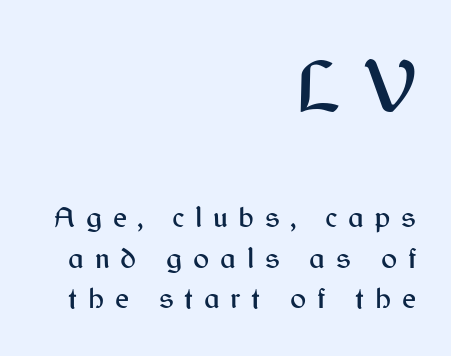
Q: Is the text italic (slanted)? A: No, it is upright.
Q: Is the typeface a serif or a sans-serif typeface? A: Sans-serif.
Q: Is the text underlined? A: No.
Q: How is the paragraph aligned? A: Right-aligned.
Q: Is the spacing between letters normal or unusually wide? A: Unusually wide.
Q: Is the spacing between lines tight, normal or loose? A: Normal.
Q: Which block of text is set in a larger size, the first (top) or the second (bottom)? A: The first (top) one.
Q: Width (condensed, normal, or wide)? A: Normal.
Q: Stroke contrast? A: Medium.
Q: x-height? A: Medium.
Q: Monospaced? A: No.
